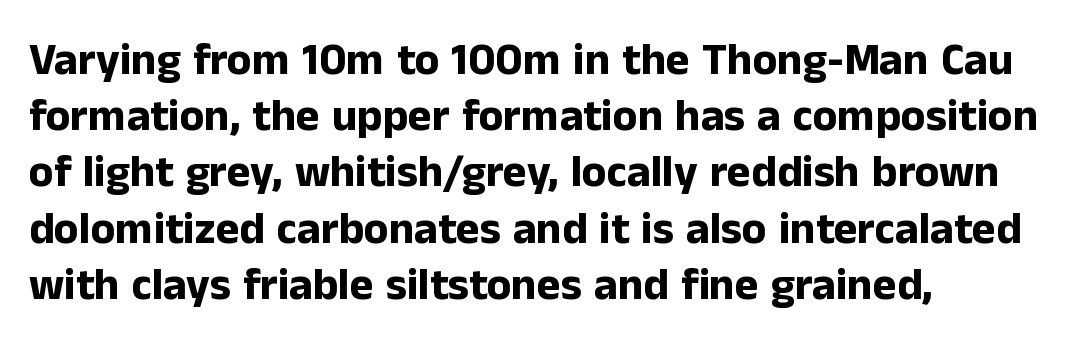
Anything drawn beneath the words? Only blank space. The line texture is even and compact thanks to regular tracking. Proportional: the letters do not fall into vertical columns. Plenty of ink on the page — the face is bold. The type sits square on the baseline with zero lean. Grotesque or geometric, the face here clearly has no serifs.
